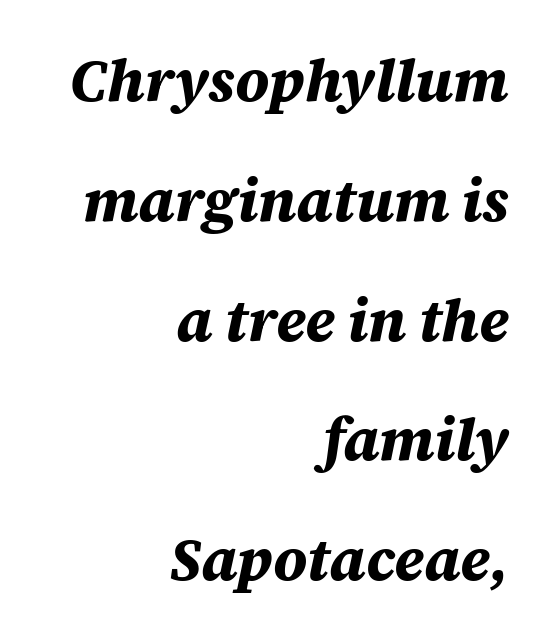
Q: Is the text bold? A: Yes.
Q: Is the text italic (slanted)? A: Yes, it leans right by about 12 degrees.
Q: Is the text underlined? A: No.
Q: How is the paragraph aligned? A: Right-aligned.
Q: Is the spacing between letters normal or unusually wide? A: Normal.
Q: Is the spacing between lines tight, normal or loose? A: Loose.
Q: Width (condensed, normal, or wide)? A: Normal.
Q: Stroke contrast? A: Medium.
Q: x-height? A: Large.
Q: Monospaced? A: No.
